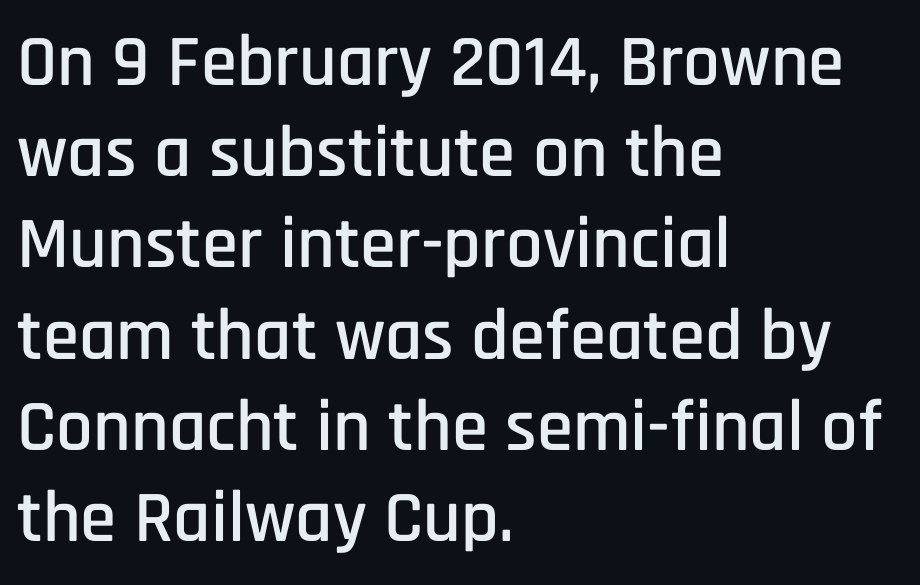
The image shows 73 px condensed sans-serif type, upright; set left-aligned, normal line spacing (1.25x), normal letter spacing, not underlined; low stroke contrast and a large x-height.
